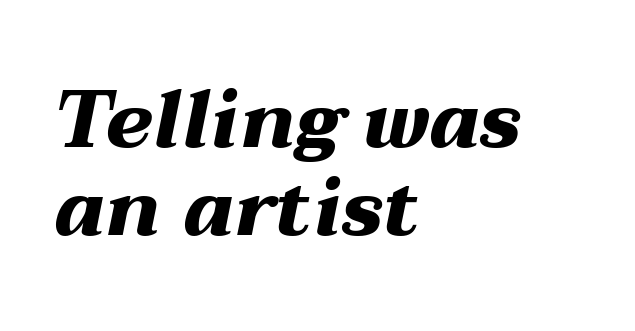
The image shows 80 px heavy, wide type, italic (leaning right); set left-aligned, tight line spacing (1.1x), normal letter spacing, not underlined; medium stroke contrast and a medium x-height.
